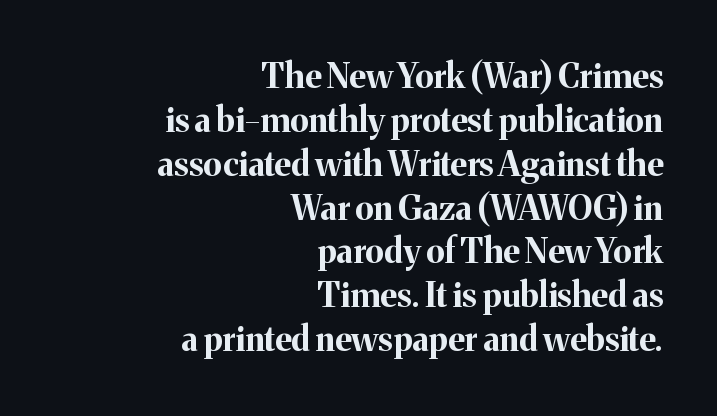
Is there much room between lines? A standard amount, neither cramped nor airy. Just letters on the line, the space beneath them empty. Strong, thick strokes mark this as bold type. Is there any slant? The stems are plumb. The rendering uses natural spacing where letterforms have individual widths.
